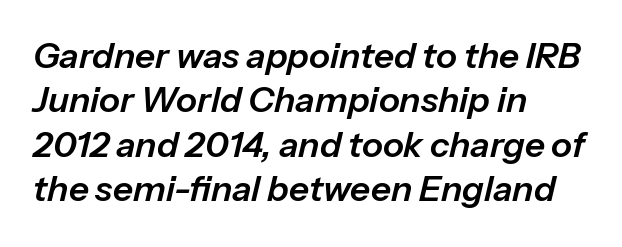
{"italic": "yes", "lean": "right", "slant_degrees": 13, "width": "normal", "stroke_contrast": "low", "x_height": "medium", "monospaced": "no", "underline": "no", "align": "left", "line_spacing": "normal", "line_spacing_ratio": 1.27, "letter_spacing": "normal", "letter_spacing_em": 0.0, "glyph_px": 35}
